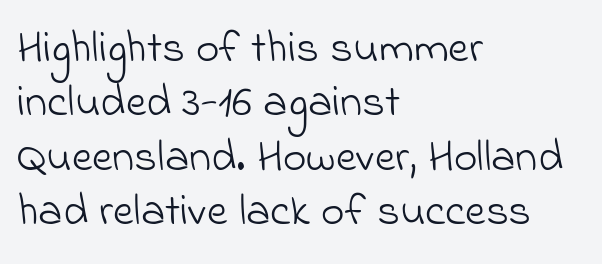
The image shows 45 px light sans-serif type; set left-aligned, line spacing 1.21x, normal letter spacing, not underlined; low stroke contrast and a small x-height.
